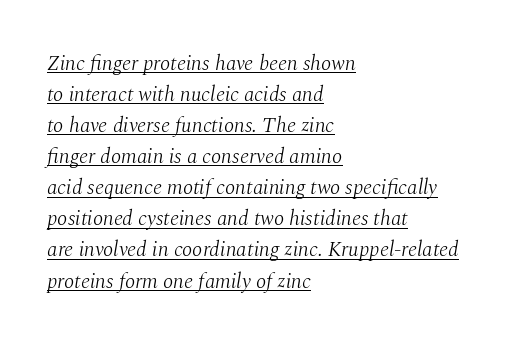
Nothing unusual about the tracking: characters are spaced as the font intends. The lines in this sample share a left origin and differ only in where they stop. In designer terms, the underline attribute is active on this setting. The line-height multiplier appears to be the usual default.
